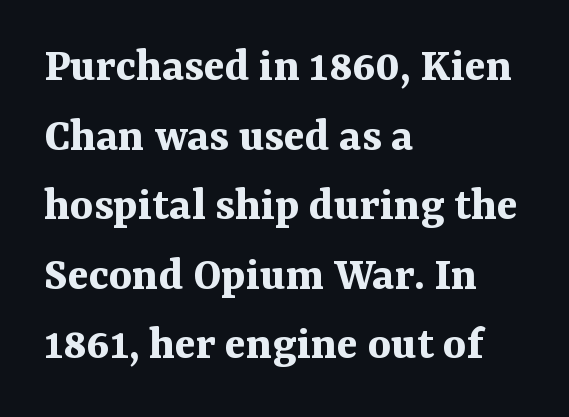
In terms of leading, this rendering sits right in the middle. The face used here is seriffed, in the tradition of book romans. The specimen reads as upright at a glance. The foot of each line stays bare and open.
